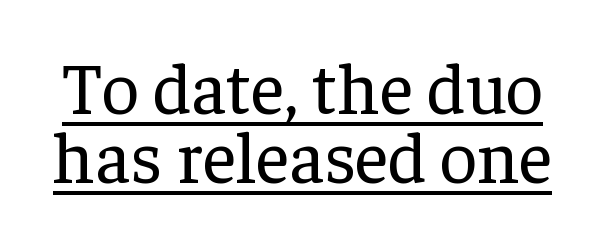
Q: Is the text bold? A: No.
Q: Is the text italic (slanted)? A: No, it is upright.
Q: Is the typeface a serif or a sans-serif typeface? A: Serif.
Q: Is the text underlined? A: Yes.
Q: Is the spacing between letters normal or unusually wide? A: Normal.
Q: Is the spacing between lines tight, normal or loose? A: Tight.
Q: Width (condensed, normal, or wide)? A: Normal.
Q: Stroke contrast? A: Low.
Q: x-height? A: Medium.
Q: Monospaced? A: No.
